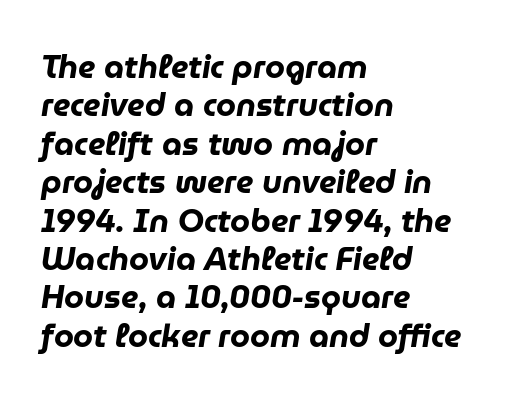
{"italic": "yes", "lean": "right", "slant_degrees": 9, "bold": "yes", "weight": "heavy", "width": "normal", "stroke_contrast": "low", "x_height": "medium", "monospaced": "no", "underline": "no", "align": "left", "line_spacing_ratio": 1.2, "letter_spacing": "normal", "letter_spacing_em": 0.0, "glyph_px": 32}
